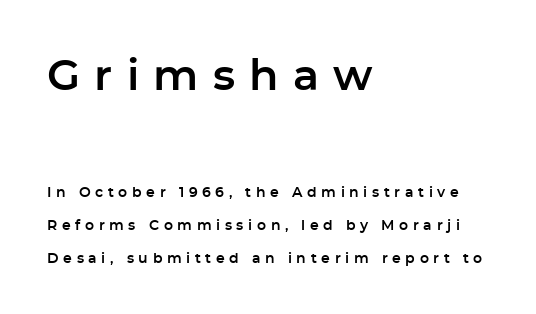
Q: Is the text italic (slanted)? A: No, it is upright.
Q: Is the typeface a serif or a sans-serif typeface? A: Sans-serif.
Q: Is the text underlined? A: No.
Q: How is the paragraph aligned? A: Left-aligned.
Q: Is the spacing between letters normal or unusually wide? A: Unusually wide.
Q: Is the spacing between lines tight, normal or loose? A: Loose.
Q: Which block of text is set in a larger size, the first (top) or the second (bottom)? A: The first (top) one.
Q: Width (condensed, normal, or wide)? A: Normal.
Q: Stroke contrast? A: Low.
Q: x-height? A: Medium.
Q: Monospaced? A: No.
